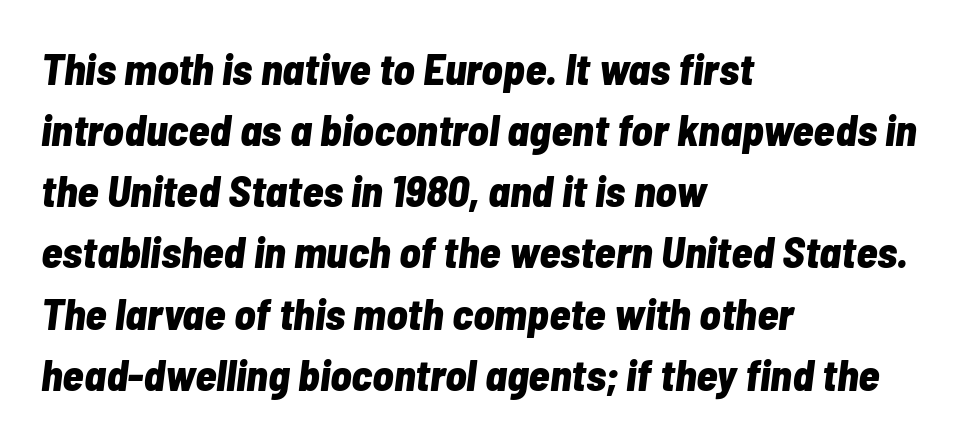
The face used here is proportionally spaced, like ordinary book or web type. This block has exactly the height ordinary leading produces. Here the glyphs are tracked normally, forming tight word shapes. Underline: absent. Each line starts at the same left margin while the right side varies.
